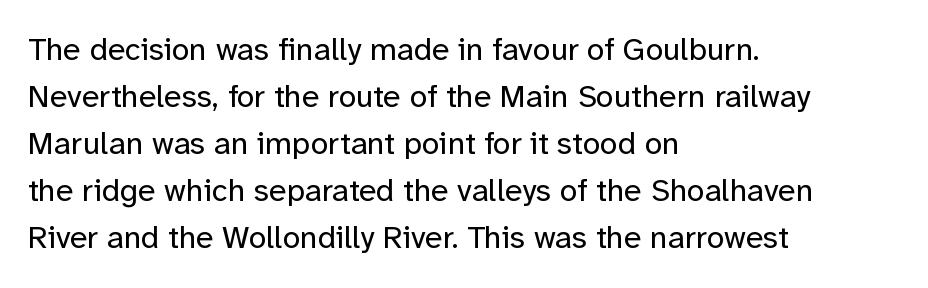
The image shows 32 px regular-weight sans-serif type, upright; set left-aligned, normal line spacing (1.47x), normal letter spacing, not underlined; low stroke contrast and a medium x-height.
